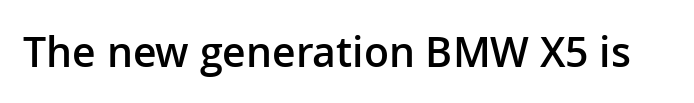
{"serif": "no", "italic": "no", "bold": "semi", "weight": "semibold", "width": "normal", "stroke_contrast": "low", "x_height": "medium", "monospaced": "no", "underline": "no", "letter_spacing": "normal", "letter_spacing_em": 0.0, "glyph_px": 41}
